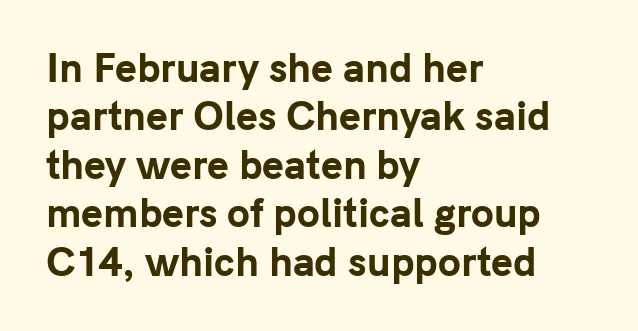
Check under the words: just untouched page. There is no visible air inserted between adjacent glyphs. Note the varied advance widths — an 'i' is clearly narrower than an 'm'. What kind of face is this? One without serifs — a sans.
